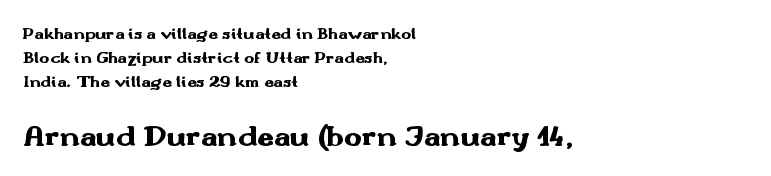
The image shows 30 px heavy, wide sans-serif type, upright; set left-aligned, normal line spacing (1.41x), normal letter spacing, not underlined; the second (bottom) block is 1.76x larger; medium stroke contrast and a small x-height.
